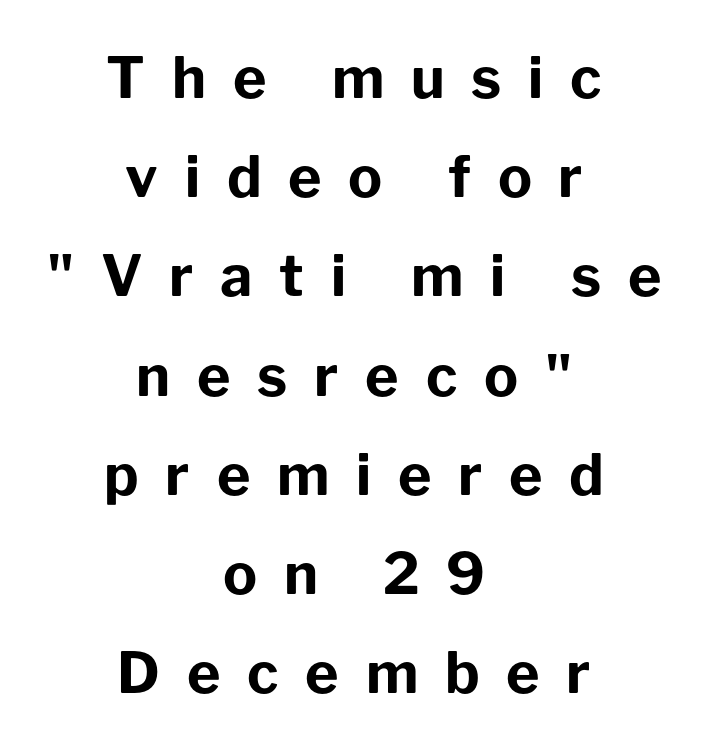
{"serif": "no", "italic": "no", "bold": "yes", "weight": "bold", "width": "normal", "stroke_contrast": "low", "x_height": "medium", "monospaced": "no", "underline": "no", "align": "center", "line_spacing_ratio": 1.74, "letter_spacing": "wide", "letter_spacing_em": 0.47, "glyph_px": 57}
